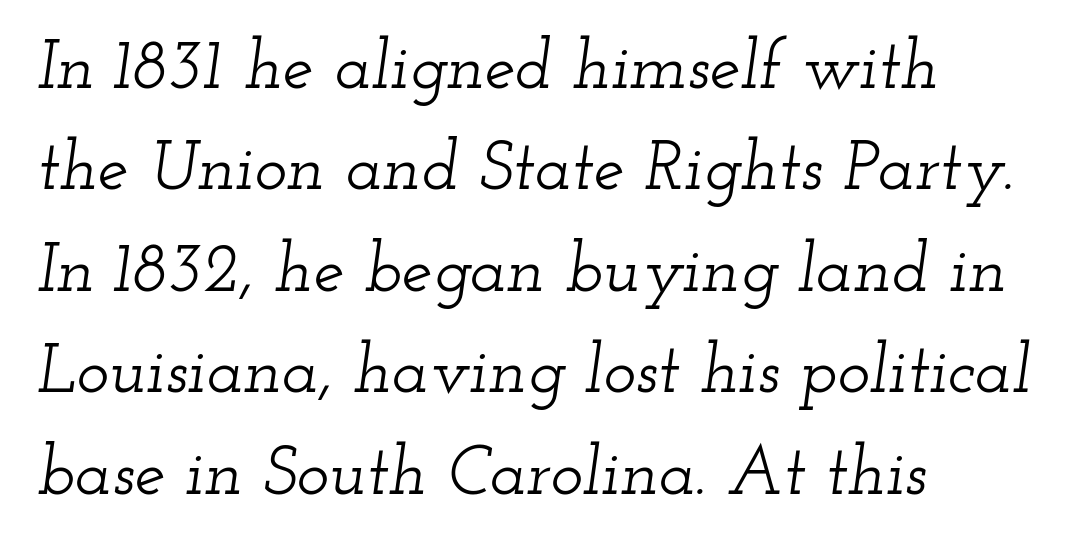
{"serif": "yes", "italic": "yes", "lean": "right", "slant_degrees": 12, "width": "wide", "stroke_contrast": "low", "x_height": "small", "monospaced": "no", "underline": "no", "align": "left", "line_spacing": "normal", "line_spacing_ratio": 1.47, "letter_spacing": "normal", "letter_spacing_em": 0.0, "glyph_px": 69}
